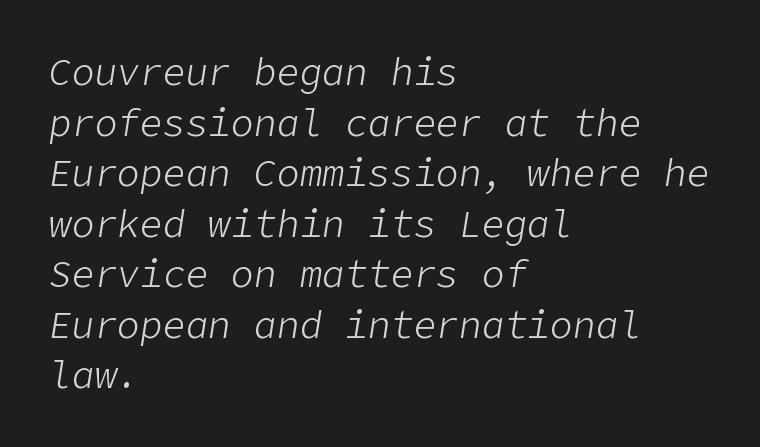
The baseline area is clear. Every character sits at an angle, as italics do. The setting favours the left margin, as ordinary paragraphs usually do. The vertical gap from one line to the next is medium. What stands out about the letter spacing? Nothing — it is the standard amount.
